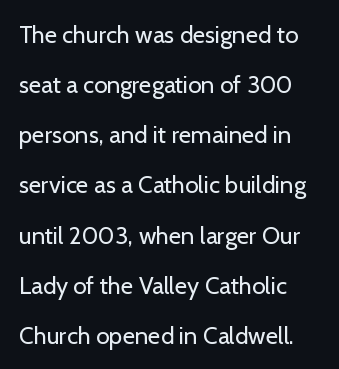
{"italic": "no", "bold": "no", "underline": "no", "align": "left", "line_spacing": "loose", "line_spacing_ratio": 2.09, "letter_spacing": "normal", "letter_spacing_em": 0.0, "glyph_px": 24}
